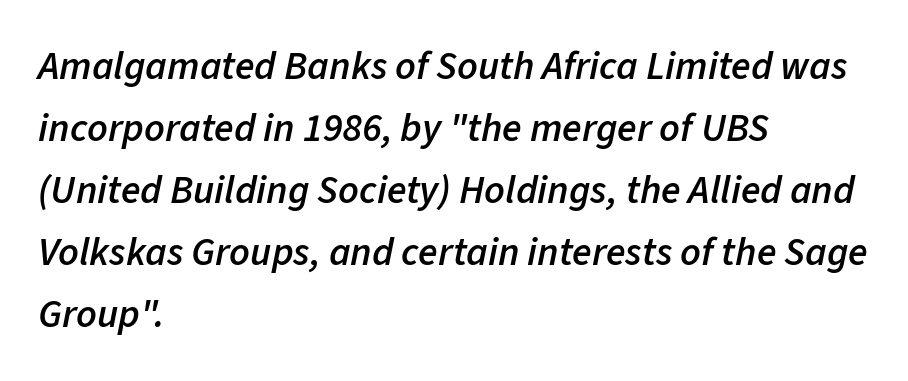
The image shows 40 px semibold type, italic (leaning right); set left-aligned, normal line spacing (1.55x), normal letter spacing, not underlined; low stroke contrast and a medium x-height.
